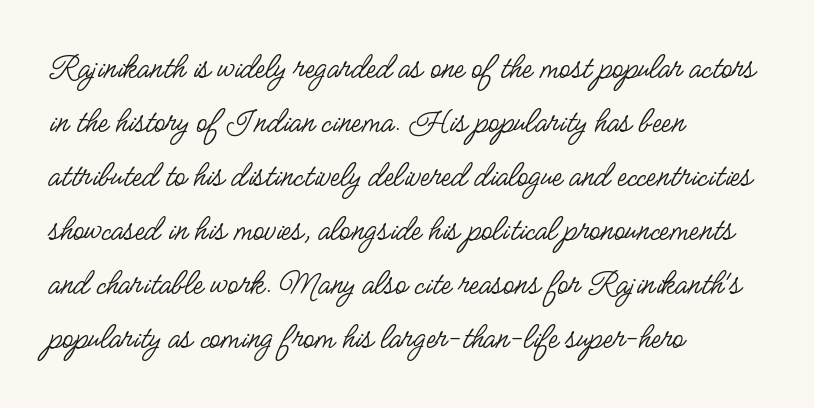
Q: Is the text bold? A: No.
Q: Is the text italic (slanted)? A: Yes.
Q: Is the typeface a serif or a sans-serif typeface? A: Sans-serif.
Q: Is the text underlined? A: No.
Q: How is the paragraph aligned? A: Left-aligned.
Q: Is the spacing between letters normal or unusually wide? A: Normal.
Q: Is the spacing between lines tight, normal or loose? A: Normal.
Q: Width (condensed, normal, or wide)? A: Condensed.
Q: Stroke contrast? A: Low.
Q: x-height? A: Small.
Q: Monospaced? A: No.
